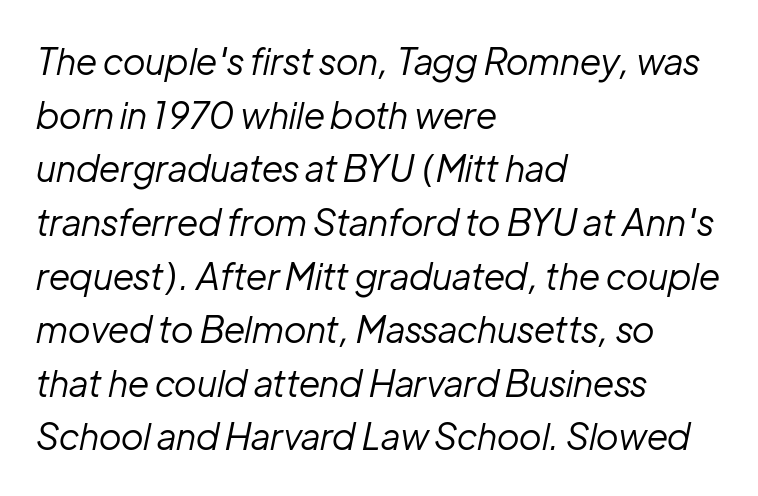
{"italic": "yes", "lean": "right", "slant_degrees": 12, "bold": "no", "weight": "regular", "width": "normal", "stroke_contrast": "low", "x_height": "medium", "monospaced": "no", "underline": "no", "align": "left", "line_spacing": "normal", "line_spacing_ratio": 1.49, "letter_spacing": "normal", "letter_spacing_em": 0.0, "glyph_px": 36}
